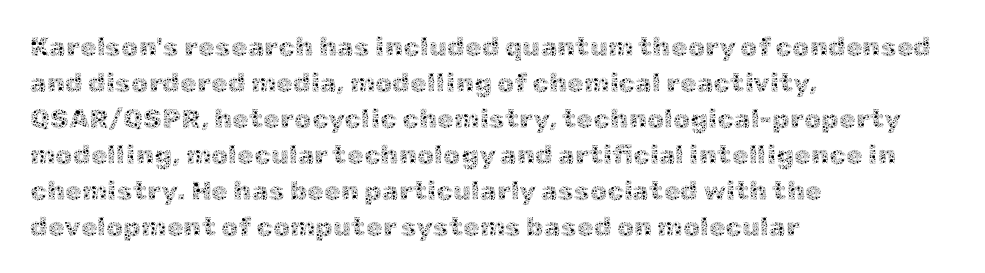
Q: Is the text bold? A: No.
Q: Is the text italic (slanted)? A: No, it is upright.
Q: Is the text underlined? A: No.
Q: How is the paragraph aligned? A: Left-aligned.
Q: Is the spacing between letters normal or unusually wide? A: Normal.
Q: Is the spacing between lines tight, normal or loose? A: Normal.
